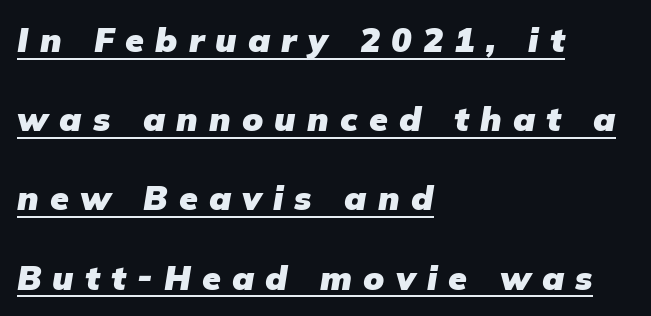
Compared with typical body copy, the letter spacing here is much looser. The compositor pushed each line to the left boundary. The rendered words wear a rule along their underside. The face used here is a sans, in the tradition of grotesques and geometrics. Think of a printed novel: that variable character pitch is what you see here. The passage shown stacks its lines with a broad gap.
